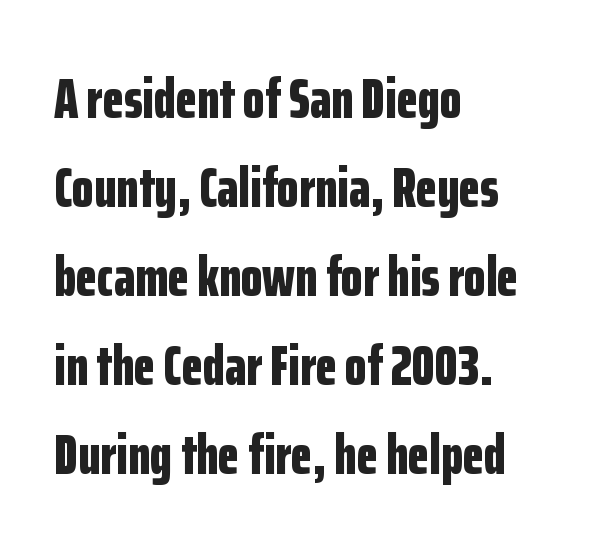
{"serif": "no", "italic": "no", "bold": "yes", "weight": "bold", "width": "condensed", "stroke_contrast": "low", "x_height": "medium", "monospaced": "no", "underline": "no", "align": "left", "line_spacing": "normal", "line_spacing_ratio": 1.59, "letter_spacing": "normal", "letter_spacing_em": 0.0, "glyph_px": 56}
